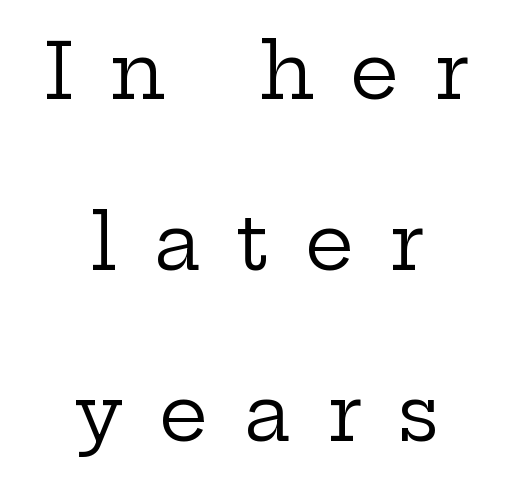
The image shows 77 px regular-weight, wide serif type, upright; set centered, loose line spacing (2.22x), unusually wide letter spacing (+0.46 em), not underlined; low stroke contrast and a medium x-height.
